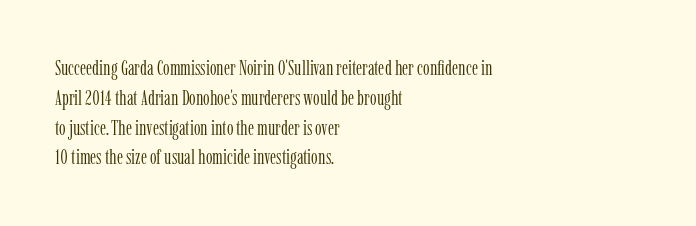
{"italic": "no", "bold": "no", "underline": "no", "align": "left", "line_spacing": "normal", "line_spacing_ratio": 1.42, "letter_spacing": "normal", "letter_spacing_em": 0.0, "glyph_px": 21}
